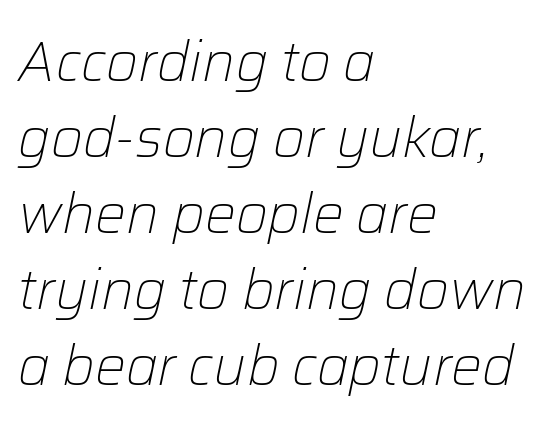
{"italic": "yes", "lean": "right", "slant_degrees": 12, "bold": "no", "weight": "light", "width": "normal", "stroke_contrast": "low", "x_height": "medium", "monospaced": "no", "underline": "no", "align": "left", "line_spacing": "normal", "line_spacing_ratio": 1.38, "letter_spacing": "normal", "letter_spacing_em": 0.0, "glyph_px": 55}
